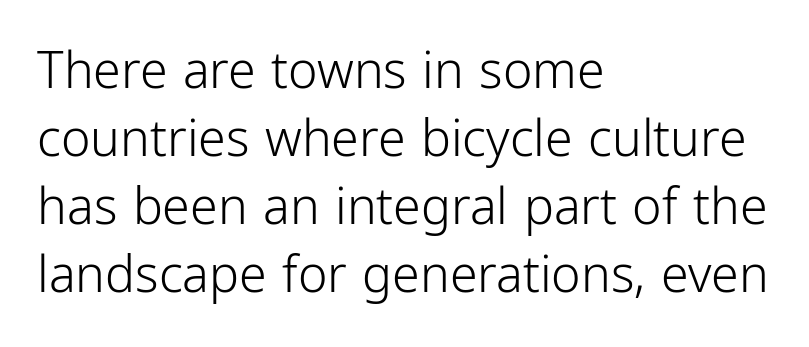
The font is comparable to plain body text, perhaps lighter. What's the leading like? Ordinary, nothing unusual. Each letter keeps its own natural width here, so spacing adapts to shape. The type family on display is of the sans-serif kind. A bare baseline throughout the passage.
